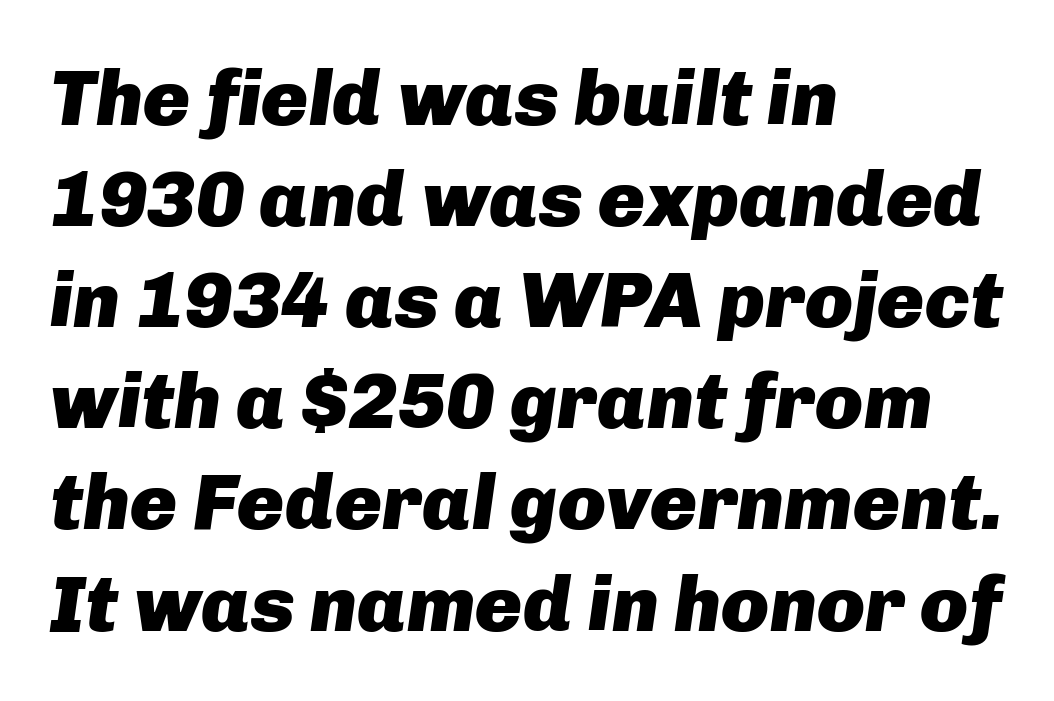
Q: Is the text bold? A: Yes.
Q: Is the text italic (slanted)? A: Yes, it leans right by about 8 degrees.
Q: Is the text underlined? A: No.
Q: How is the paragraph aligned? A: Left-aligned.
Q: Is the spacing between letters normal or unusually wide? A: Normal.
Q: Is the spacing between lines tight, normal or loose? A: Normal.
Q: Width (condensed, normal, or wide)? A: Normal.
Q: Stroke contrast? A: Low.
Q: x-height? A: Medium.
Q: Monospaced? A: No.
